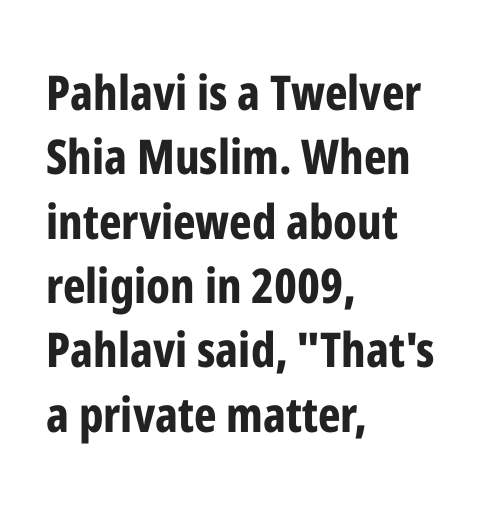
Q: Is the text bold? A: Yes.
Q: Is the text italic (slanted)? A: No, it is upright.
Q: Is the typeface a serif or a sans-serif typeface? A: Sans-serif.
Q: Is the text underlined? A: No.
Q: How is the paragraph aligned? A: Left-aligned.
Q: Is the spacing between letters normal or unusually wide? A: Normal.
Q: Is the spacing between lines tight, normal or loose? A: Normal.
Q: Width (condensed, normal, or wide)? A: Condensed.
Q: Stroke contrast? A: Low.
Q: x-height? A: Medium.
Q: Monospaced? A: No.
